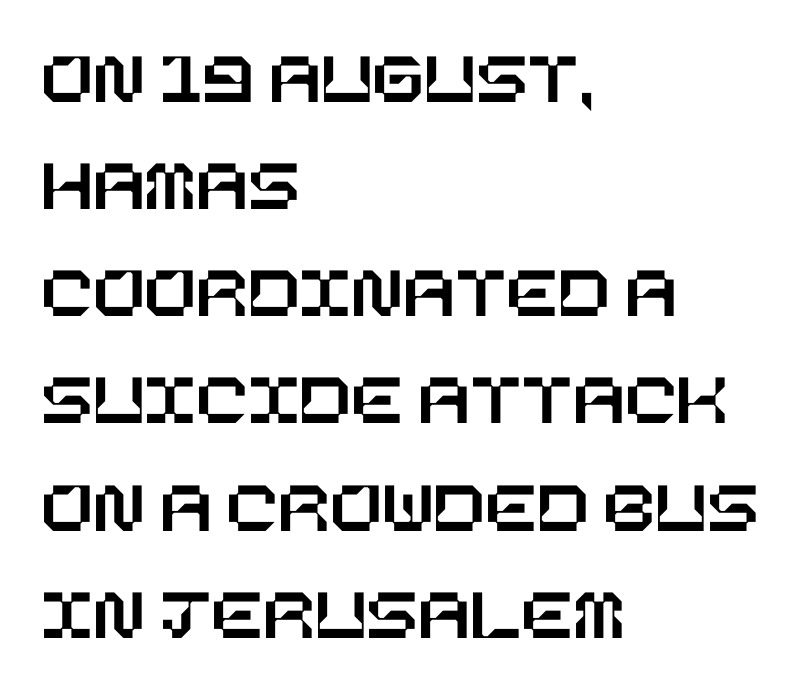
The passage is arranged the way most books set body copy — flush left. How are the letters spaced? Ordinarily, with no added tracking. Notice how descenders clear the ascenders below comfortably — that's standard leading. These lines were composed using upright roman letters. The area under the type is left untouched.
